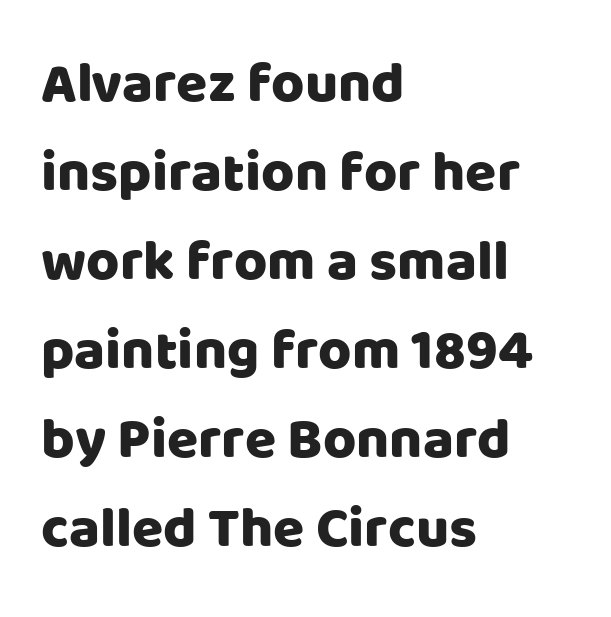
{"serif": "no", "italic": "no", "width": "normal", "stroke_contrast": "low", "x_height": "large", "monospaced": "no", "underline": "no", "align": "left", "line_spacing": "normal", "line_spacing_ratio": 1.56, "letter_spacing": "normal", "letter_spacing_em": 0.0, "glyph_px": 57}
